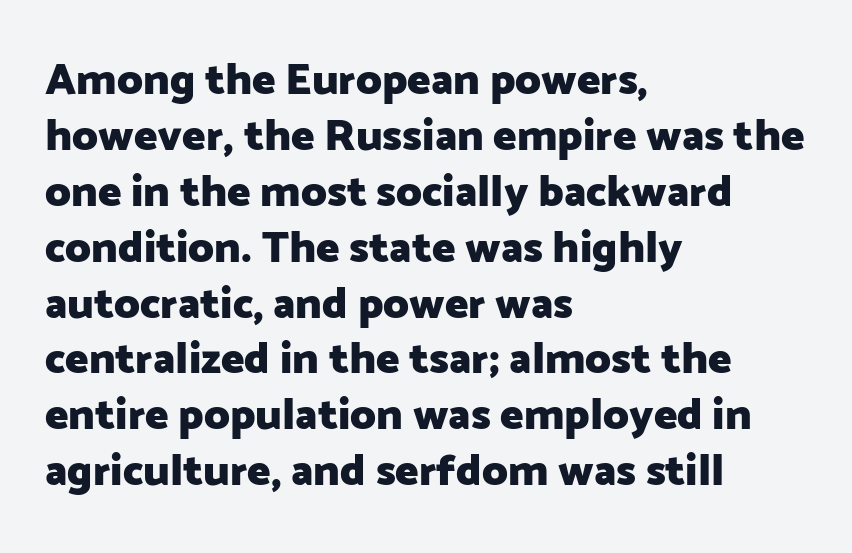
In terms of letterform style, serifs are entirely absent. Evenly set lines give the paragraph a standard silhouette. Letters rest on an invisible, unmarked baseline. Words appear dense and cohesive because spacing is normal.
